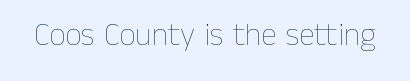
Q: Is the text bold? A: No.
Q: Is the text italic (slanted)? A: No, it is upright.
Q: Is the text underlined? A: No.
Q: Is the spacing between letters normal or unusually wide? A: Normal.
Q: Width (condensed, normal, or wide)? A: Normal.
Q: Stroke contrast? A: Low.
Q: x-height? A: Medium.
Q: Monospaced? A: No.
